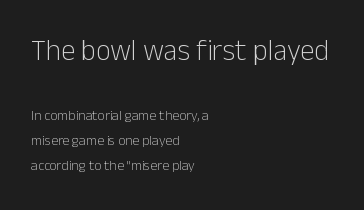
The image shows 29 px light sans-serif type, upright; set left-aligned, line spacing 1.79x, normal letter spacing, not underlined; the first (top) block is 2.07x larger; low stroke contrast and a medium x-height.
